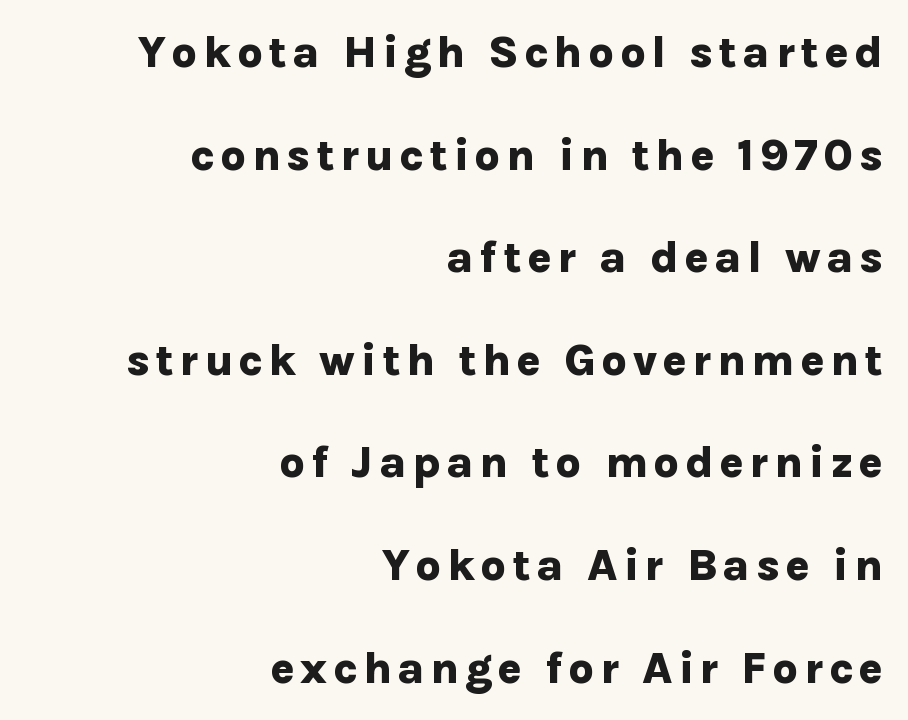
The image shows 45 px bold sans-serif type, upright; set right-aligned, loose line spacing (2.28x), not underlined; low stroke contrast and a medium x-height.
